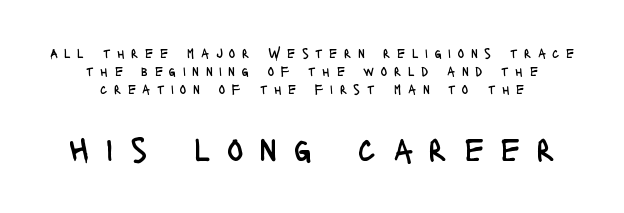
{"serif": "no", "italic": "no", "bold": "no", "weight": "regular", "width": "condensed", "stroke_contrast": "low", "x_height": "large", "monospaced": "no", "underline": "no", "align": "center", "line_spacing": "normal", "line_spacing_ratio": 1.29, "letter_spacing": "wide", "letter_spacing_em": 0.47, "larger_block": "second", "size_ratio": 2.5, "glyph_px": 35}
